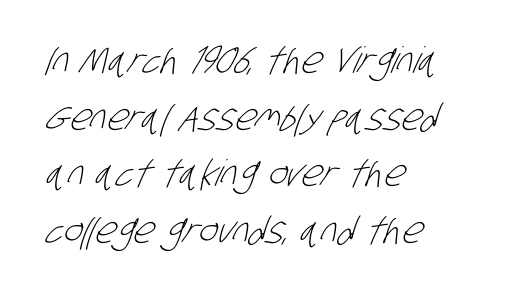
The image shows 36 px light, condensed sans-serif type; set left-aligned, normal line spacing (1.57x), normal letter spacing, not underlined; low stroke contrast and a large x-height.
